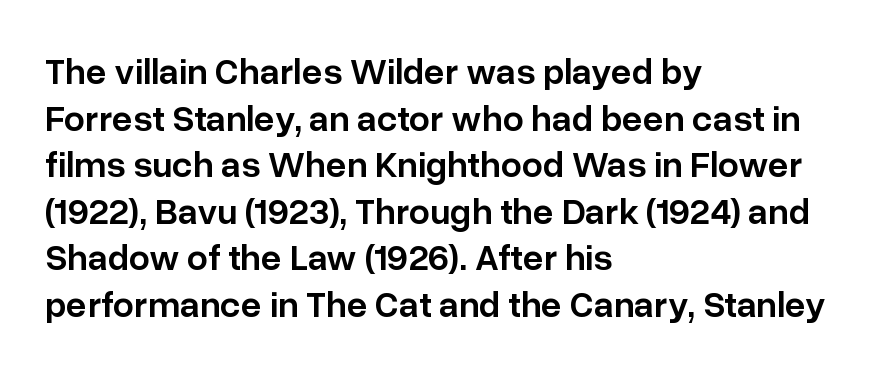
Q: Is the text bold? A: Semi-bold.
Q: Is the text italic (slanted)? A: No, it is upright.
Q: Is the typeface a serif or a sans-serif typeface? A: Sans-serif.
Q: Is the text underlined? A: No.
Q: How is the paragraph aligned? A: Left-aligned.
Q: Is the spacing between letters normal or unusually wide? A: Normal.
Q: Is the spacing between lines tight, normal or loose? A: Normal.
Q: Width (condensed, normal, or wide)? A: Normal.
Q: Stroke contrast? A: Low.
Q: x-height? A: Medium.
Q: Monospaced? A: No.
